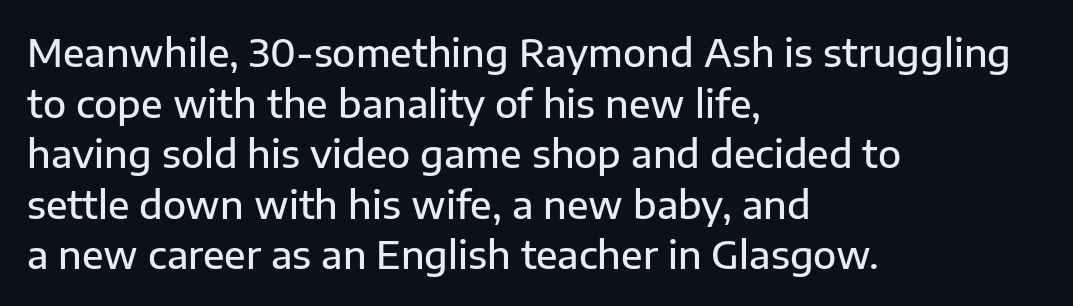
{"serif": "no", "italic": "no", "bold": "semi", "weight": "semibold", "width": "normal", "stroke_contrast": "low", "x_height": "medium", "monospaced": "no", "underline": "no", "align": "left", "line_spacing": "normal", "line_spacing_ratio": 1.33, "letter_spacing": "normal", "letter_spacing_em": 0.0, "glyph_px": 38}
